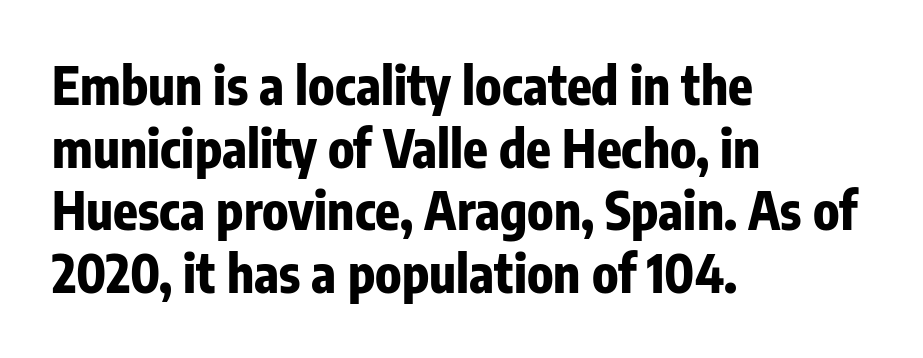
The image shows 51 px bold, condensed sans-serif type, upright; set left-aligned, line spacing 1.23x, normal letter spacing, not underlined; low stroke contrast and a medium x-height.
